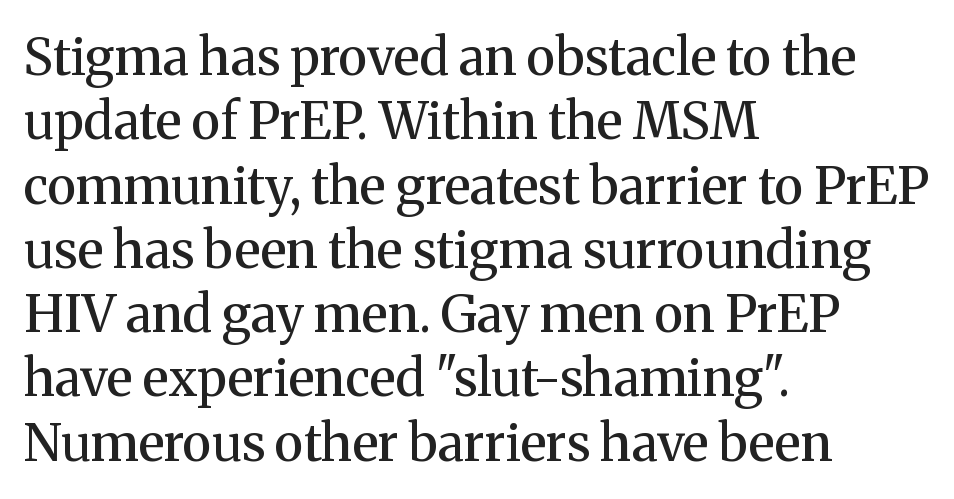
The image shows 51 px semibold serif type, upright; set left-aligned, normal line spacing (1.26x), normal letter spacing, not underlined; medium stroke contrast and a medium x-height.
